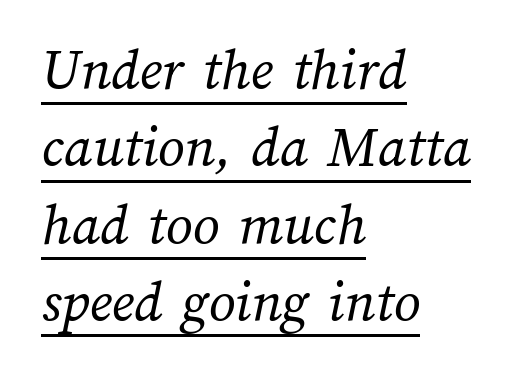
{"bold": "no", "weight": "regular", "width": "normal", "stroke_contrast": "medium", "x_height": "medium", "monospaced": "no", "underline": "yes", "align": "left", "line_spacing": "normal", "line_spacing_ratio": 1.31, "letter_spacing": "normal", "letter_spacing_em": 0.0, "glyph_px": 59}
